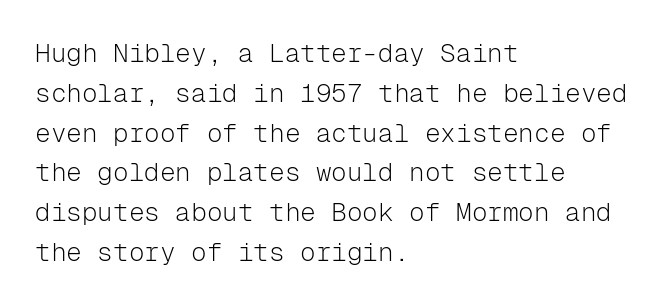
Q: Is the text bold? A: No.
Q: Is the text italic (slanted)? A: No, it is upright.
Q: Is the text underlined? A: No.
Q: How is the paragraph aligned? A: Left-aligned.
Q: Is the spacing between letters normal or unusually wide? A: Normal.
Q: Is the spacing between lines tight, normal or loose? A: Normal.
